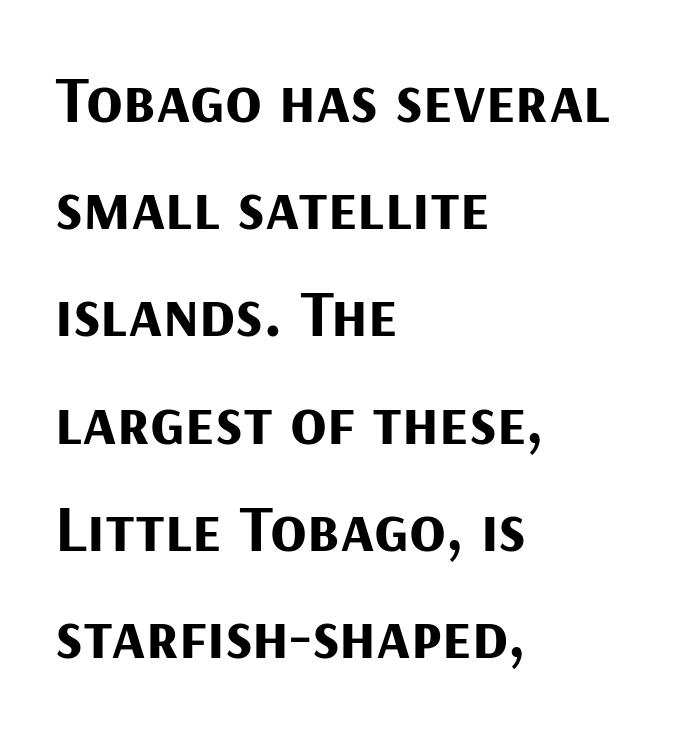
Q: Is the text bold? A: Yes.
Q: Is the text italic (slanted)? A: No, it is upright.
Q: Is the typeface a serif or a sans-serif typeface? A: Sans-serif.
Q: Is the text underlined? A: No.
Q: How is the paragraph aligned? A: Left-aligned.
Q: Is the spacing between letters normal or unusually wide? A: Normal.
Q: Is the spacing between lines tight, normal or loose? A: Normal.
Q: Width (condensed, normal, or wide)? A: Normal.
Q: Stroke contrast? A: Medium.
Q: x-height? A: Medium.
Q: Monospaced? A: No.
